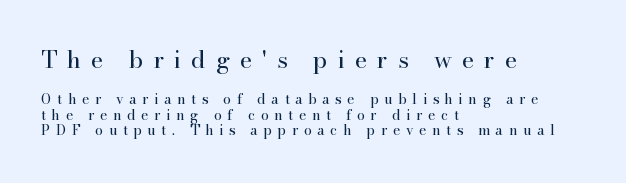
Q: Is the text bold? A: No.
Q: Is the text italic (slanted)? A: No, it is upright.
Q: Is the text underlined? A: No.
Q: How is the paragraph aligned? A: Left-aligned.
Q: Is the spacing between letters normal or unusually wide? A: Unusually wide.
Q: Is the spacing between lines tight, normal or loose? A: Tight.
Q: Which block of text is set in a larger size, the first (top) or the second (bottom)? A: The first (top) one.
